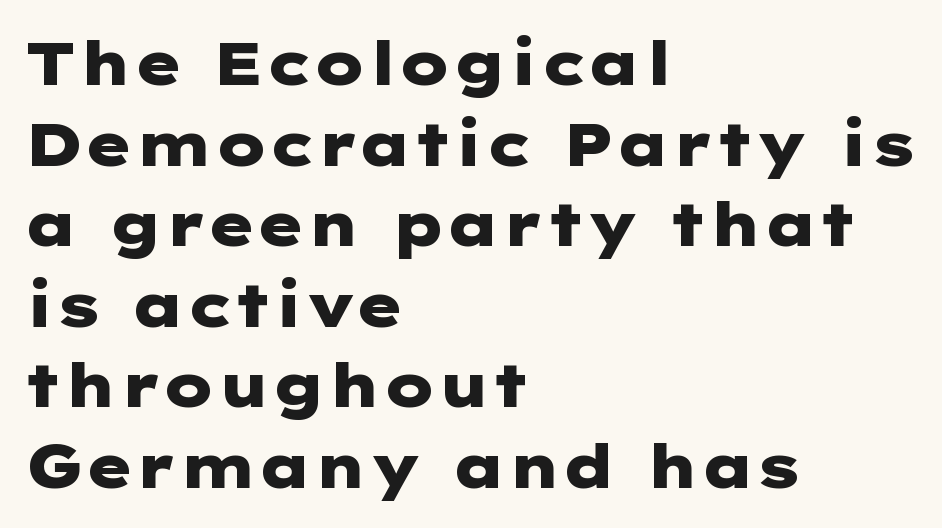
Q: Is the text bold? A: Yes.
Q: Is the text italic (slanted)? A: No, it is upright.
Q: Is the typeface a serif or a sans-serif typeface? A: Sans-serif.
Q: Is the text underlined? A: No.
Q: How is the paragraph aligned? A: Left-aligned.
Q: Is the spacing between letters normal or unusually wide? A: Normal.
Q: Is the spacing between lines tight, normal or loose? A: Normal.
Q: Width (condensed, normal, or wide)? A: Wide.
Q: Stroke contrast? A: Low.
Q: x-height? A: Medium.
